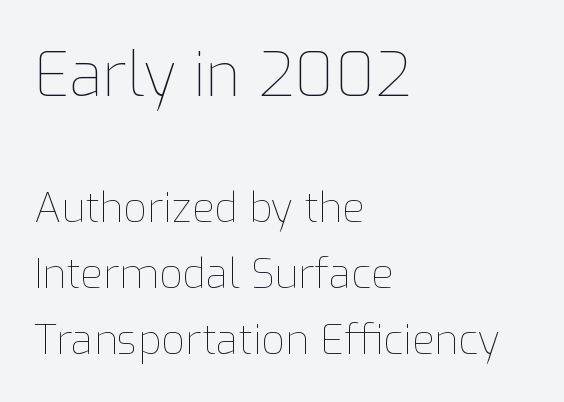
The weight would be labelled regular, book, light, or lighter still. Compared with typical body copy, the letter spacing here is the same. These lines are rendered in a variable-pitch font. Quick note: not italic, upright.
